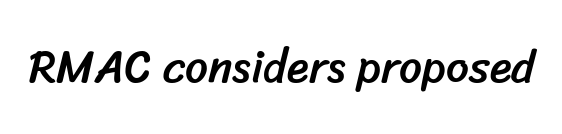
{"serif": "no", "width": "normal", "stroke_contrast": "low", "x_height": "medium", "monospaced": "no", "underline": "no", "letter_spacing": "normal", "letter_spacing_em": 0.0, "glyph_px": 45}
